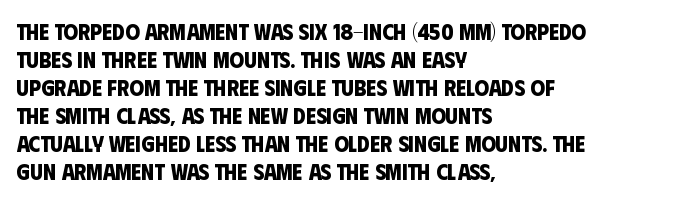
The image shows 23 px bold type; set left-aligned, line spacing 1.22x, normal letter spacing, not underlined.
